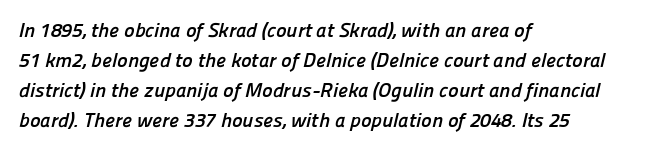
The image shows 20 px bold type; set left-aligned, normal line spacing (1.5x), normal letter spacing, not underlined.
